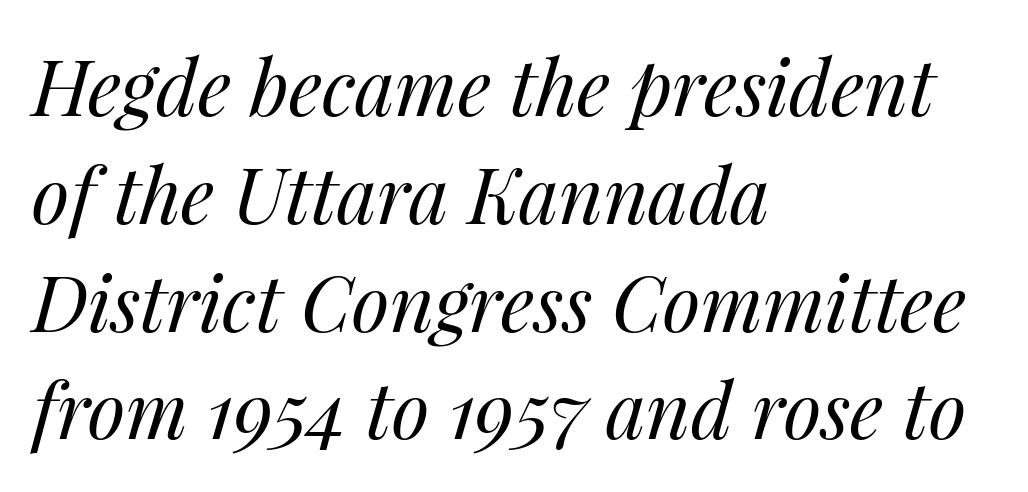
The image shows 77 px regular-weight type, italic (leaning right); set left-aligned, normal line spacing (1.4x), normal letter spacing, not underlined; medium stroke contrast and a medium x-height.
